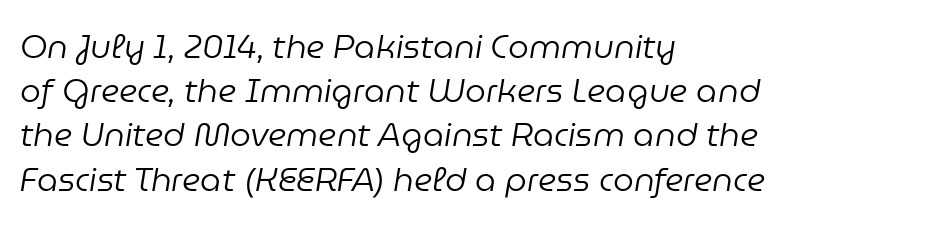
Q: Is the text bold? A: No.
Q: Is the text italic (slanted)? A: Yes, it leans right by about 9 degrees.
Q: Is the text underlined? A: No.
Q: How is the paragraph aligned? A: Left-aligned.
Q: Is the spacing between letters normal or unusually wide? A: Normal.
Q: Is the spacing between lines tight, normal or loose? A: Normal.
Q: Width (condensed, normal, or wide)? A: Normal.
Q: Stroke contrast? A: Low.
Q: x-height? A: Medium.
Q: Monospaced? A: No.
